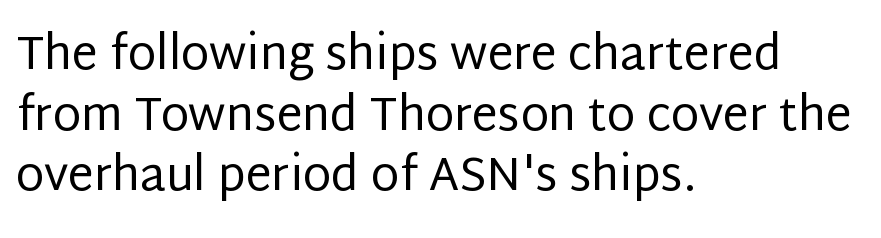
The typeface chosen for these lines omits serifs. Weight: regular or lighter. Has an underline been added? It has not. The block of text has a typical density, with ordinary space between rows. Rendered with straight, roman letterforms.
